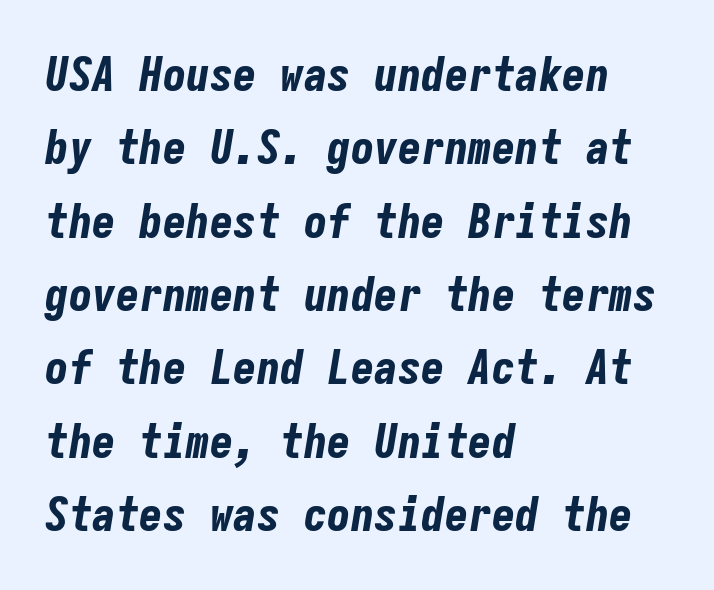
The image shows 47 px bold, condensed type, italic (leaning right), monospaced; set left-aligned, normal line spacing (1.56x), normal letter spacing, not underlined; low stroke contrast and a medium x-height.
